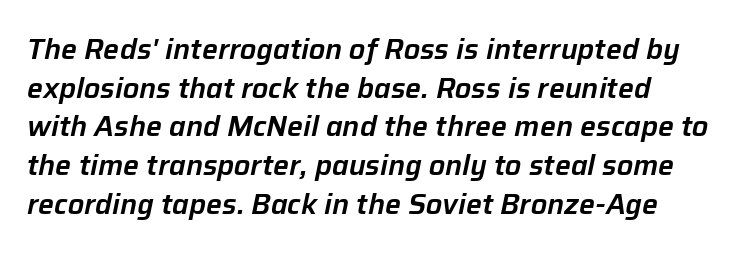
Each word holds together tightly as a unit, with standard inter-letter gaps. The letters are slanted; this is an italic face. Nobody drew a line under any word here. The space between consecutive lines is moderate. These lines are rendered in a variable-pitch font.
